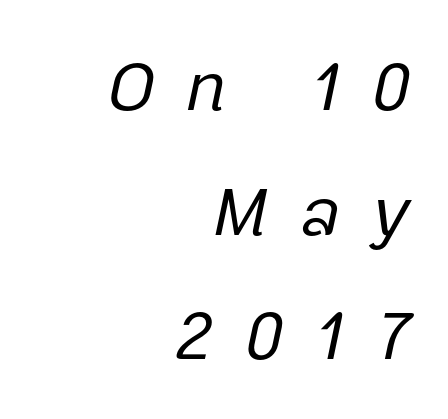
The image shows 70 px regular-weight type, italic (leaning right); set right-aligned, line spacing 1.78x, unusually wide letter spacing (+0.45 em), not underlined; low stroke contrast and a medium x-height.
